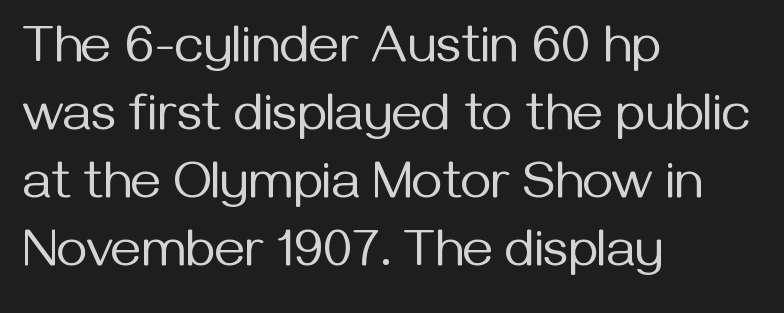
Q: Is the text bold? A: No.
Q: Is the text italic (slanted)? A: No, it is upright.
Q: Is the typeface a serif or a sans-serif typeface? A: Sans-serif.
Q: Is the text underlined? A: No.
Q: How is the paragraph aligned? A: Left-aligned.
Q: Is the spacing between letters normal or unusually wide? A: Normal.
Q: Is the spacing between lines tight, normal or loose? A: Normal.
Q: Width (condensed, normal, or wide)? A: Normal.
Q: Stroke contrast? A: Medium.
Q: x-height? A: Medium.
Q: Monospaced? A: No.
